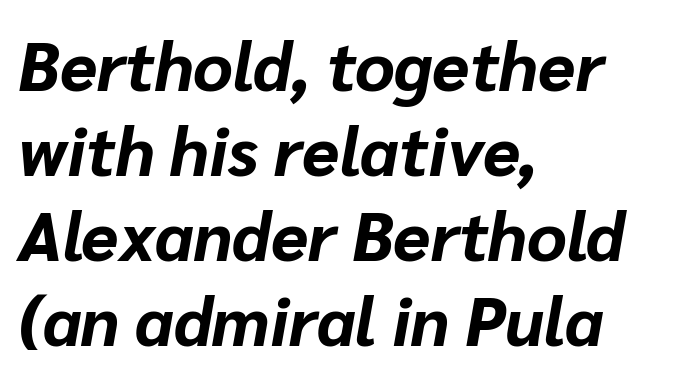
Q: Is the text bold? A: Yes.
Q: Is the text italic (slanted)? A: Yes, it leans right by about 10 degrees.
Q: Is the text underlined? A: No.
Q: How is the paragraph aligned? A: Left-aligned.
Q: Is the spacing between letters normal or unusually wide? A: Normal.
Q: Is the spacing between lines tight, normal or loose? A: Normal.
Q: Width (condensed, normal, or wide)? A: Normal.
Q: Stroke contrast? A: Low.
Q: x-height? A: Medium.
Q: Monospaced? A: No.
